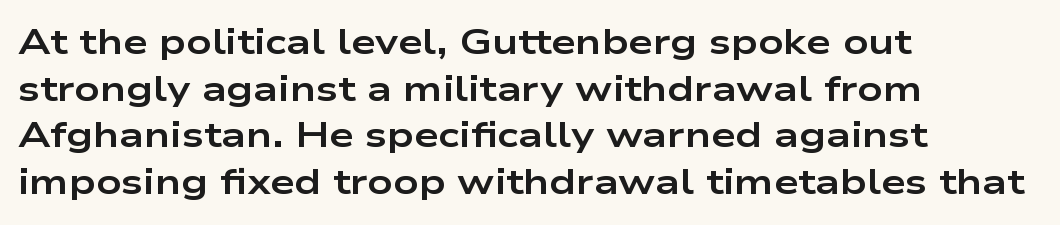
The image shows 35 px bold, wide sans-serif type, upright; set left-aligned, normal line spacing (1.33x), normal letter spacing, not underlined; low stroke contrast and a medium x-height.
